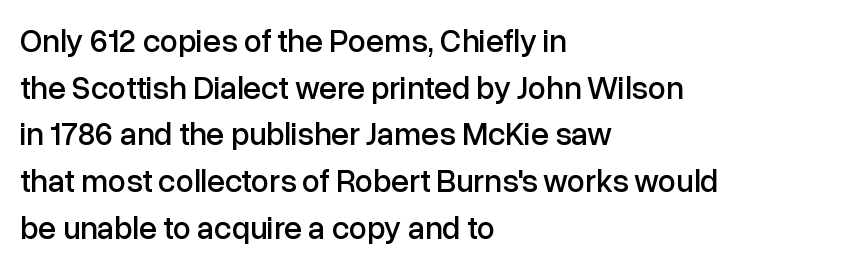
Q: Is the text italic (slanted)? A: No, it is upright.
Q: Is the typeface a serif or a sans-serif typeface? A: Sans-serif.
Q: Is the text underlined? A: No.
Q: How is the paragraph aligned? A: Left-aligned.
Q: Is the spacing between letters normal or unusually wide? A: Normal.
Q: Is the spacing between lines tight, normal or loose? A: Normal.
Q: Width (condensed, normal, or wide)? A: Normal.
Q: Stroke contrast? A: Low.
Q: x-height? A: Medium.
Q: Monospaced? A: No.
